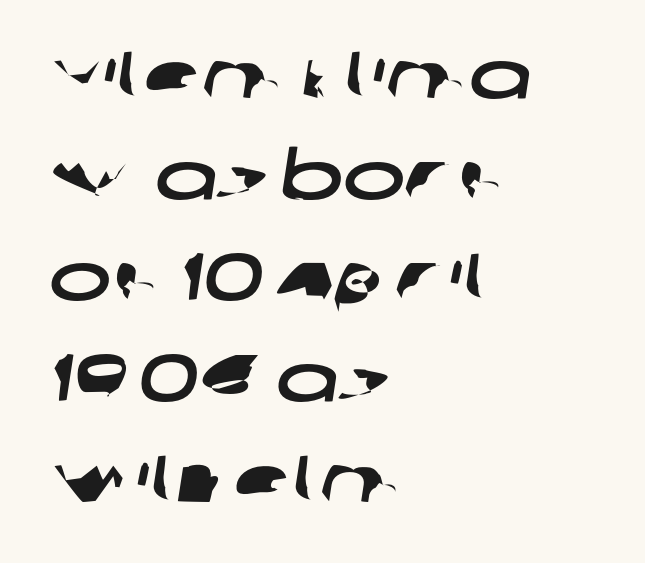
The area under the type is left untouched. The face used here is proportionally spaced, like ordinary book or web type. The letterforms sit shoulder to shoulder at normal distance. Baseline-to-baseline distance is the conventional proportion of letter height.
